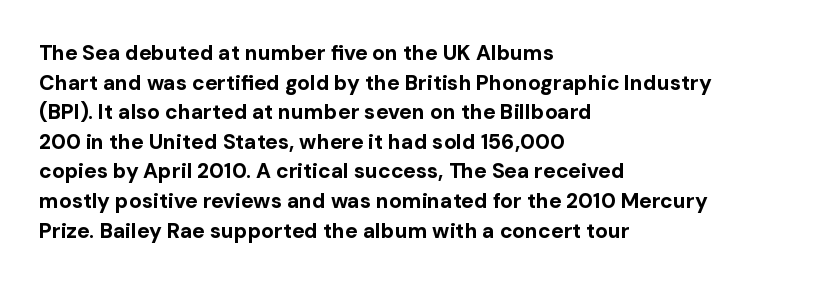
The image shows 21 px bold type, upright; set left-aligned, normal line spacing (1.41x), normal letter spacing, not underlined.
